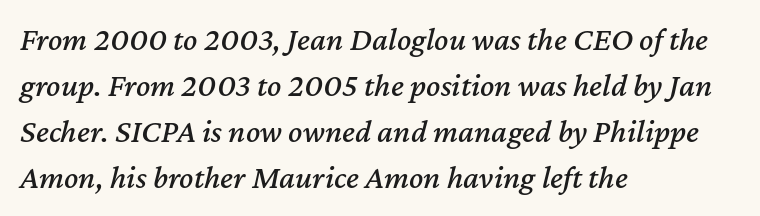
{"italic": "yes", "lean": "right", "slant_degrees": 12, "width": "normal", "stroke_contrast": "medium", "x_height": "medium", "monospaced": "no", "underline": "no", "align": "left", "line_spacing": "normal", "line_spacing_ratio": 1.39, "letter_spacing": "normal", "letter_spacing_em": 0.0, "glyph_px": 33}
